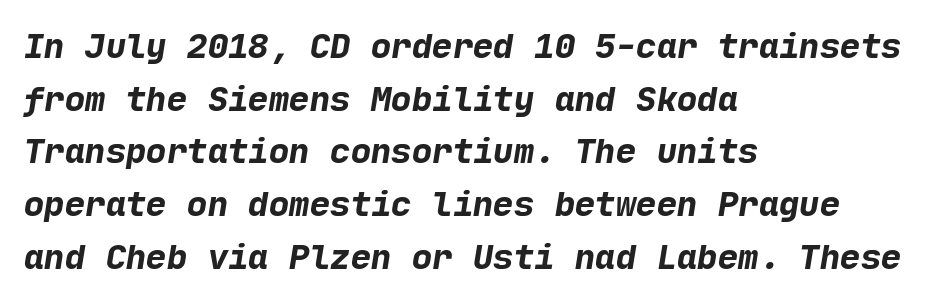
These lines carry a lot of weight — the face is fully bold. Students, observe: this is what conventionally led text looks like. Has an underline been added? It has not. Grotesque or geometric, the face here clearly has no serifs.
